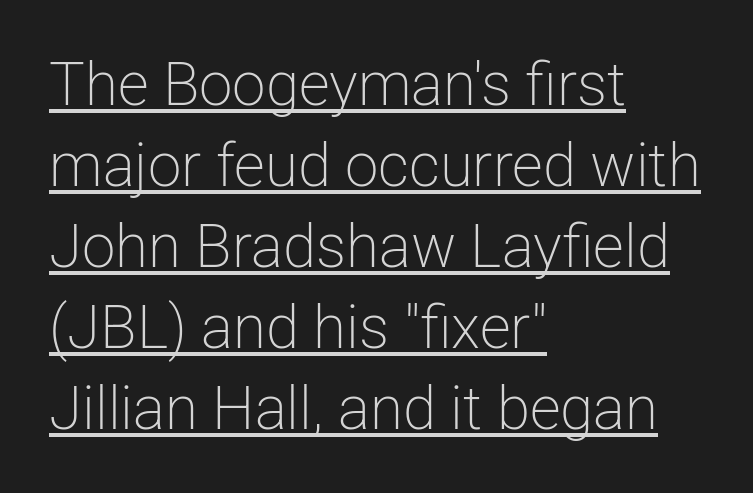
{"serif": "no", "italic": "no", "bold": "no", "weight": "light", "width": "normal", "stroke_contrast": "low", "x_height": "medium", "monospaced": "no", "underline": "yes", "align": "left", "line_spacing": "normal", "line_spacing_ratio": 1.35, "letter_spacing": "normal", "letter_spacing_em": 0.0, "glyph_px": 60}
